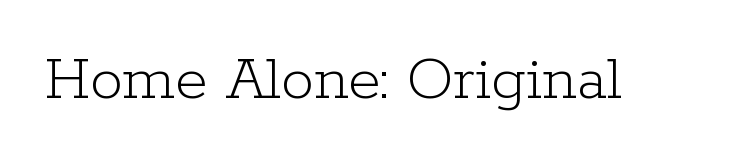
The image shows 66 px light serif type, upright; set normal letter spacing, not underlined; low stroke contrast and a medium x-height.
